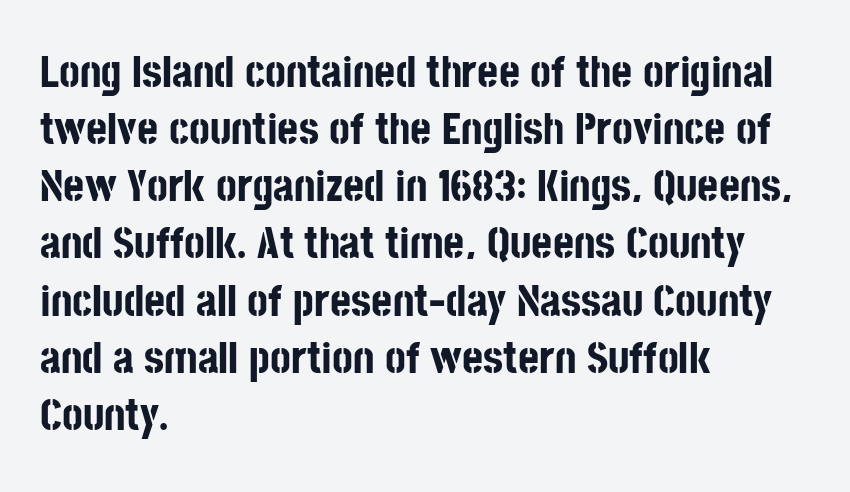
The image shows 45 px bold, condensed sans-serif type, upright; set left-aligned, normal line spacing (1.27x), normal letter spacing, not underlined; low stroke contrast and a large x-height.
